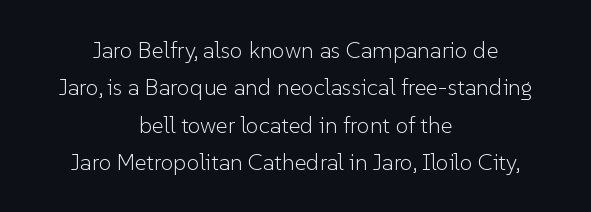
{"italic": "no", "bold": "no", "underline": "no", "align": "center", "line_spacing": "normal", "line_spacing_ratio": 1.62, "letter_spacing": "normal", "letter_spacing_em": 0.0, "glyph_px": 23}
